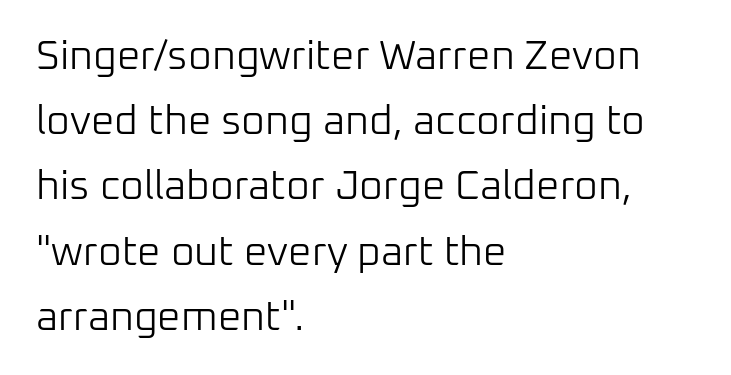
Q: Is the text bold? A: No.
Q: Is the text italic (slanted)? A: No, it is upright.
Q: Is the typeface a serif or a sans-serif typeface? A: Sans-serif.
Q: Is the text underlined? A: No.
Q: How is the paragraph aligned? A: Left-aligned.
Q: Is the spacing between letters normal or unusually wide? A: Normal.
Q: Is the spacing between lines tight, normal or loose? A: Normal.
Q: Width (condensed, normal, or wide)? A: Normal.
Q: Stroke contrast? A: Low.
Q: x-height? A: Medium.
Q: Monospaced? A: No.
